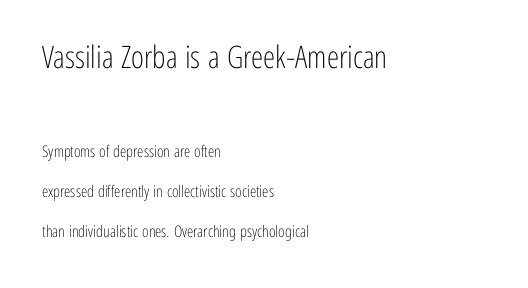
The image shows 31 px light, condensed sans-serif type, upright; set left-aligned, loose line spacing (2.49x), normal letter spacing, not underlined; the first (top) block is 1.94x larger; low stroke contrast and a medium x-height.
